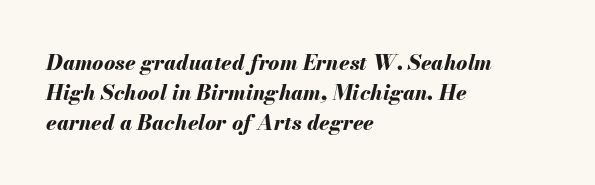
The image shows 21 px bold type, italic (leaning right); set left-aligned, normal line spacing (1.42x), normal letter spacing, not underlined.
